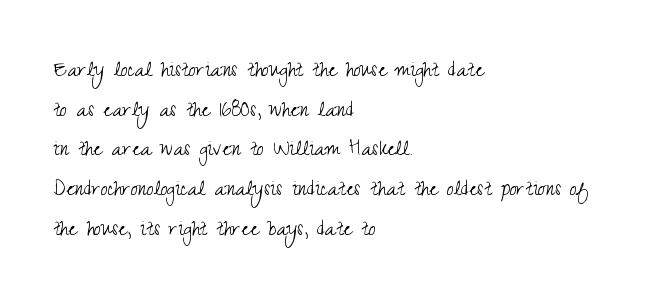
Q: Is the text bold? A: No.
Q: Is the text italic (slanted)? A: No, it is upright.
Q: Is the text underlined? A: No.
Q: How is the paragraph aligned? A: Left-aligned.
Q: Is the spacing between letters normal or unusually wide? A: Normal.
Q: Is the spacing between lines tight, normal or loose? A: Normal.
